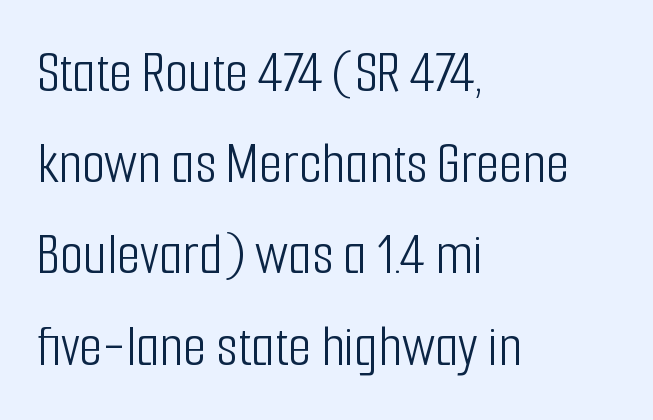
No extra ink here — the face is not bold. A typesetter would call this leading conventional body-copy spacing. Typographically, this falls in the sans-serif category. Only glyphs here, with clear space below each row. The rendering uses natural spacing where letterforms have individual widths.
